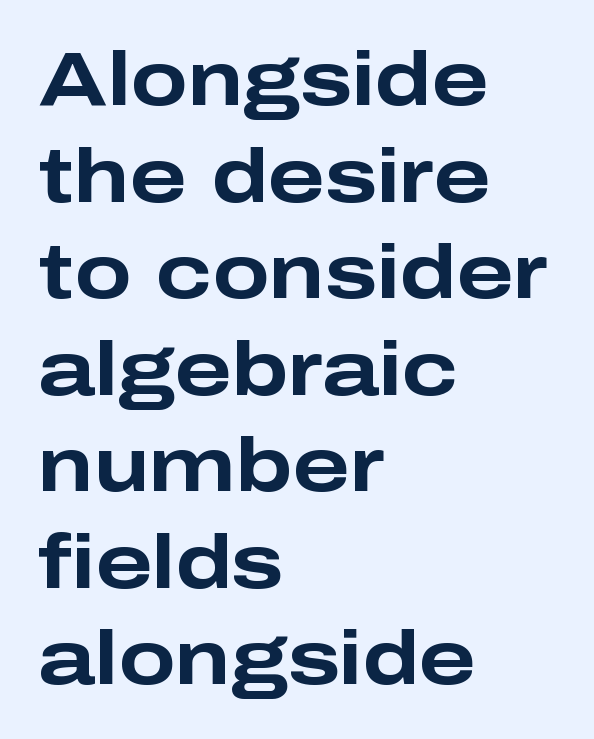
Q: Is the text bold? A: Yes.
Q: Is the text italic (slanted)? A: No, it is upright.
Q: Is the typeface a serif or a sans-serif typeface? A: Sans-serif.
Q: Is the text underlined? A: No.
Q: How is the paragraph aligned? A: Left-aligned.
Q: Is the spacing between letters normal or unusually wide? A: Normal.
Q: Is the spacing between lines tight, normal or loose? A: Normal.
Q: Width (condensed, normal, or wide)? A: Wide.
Q: Stroke contrast? A: Low.
Q: x-height? A: Medium.
Q: Monospaced? A: No.
